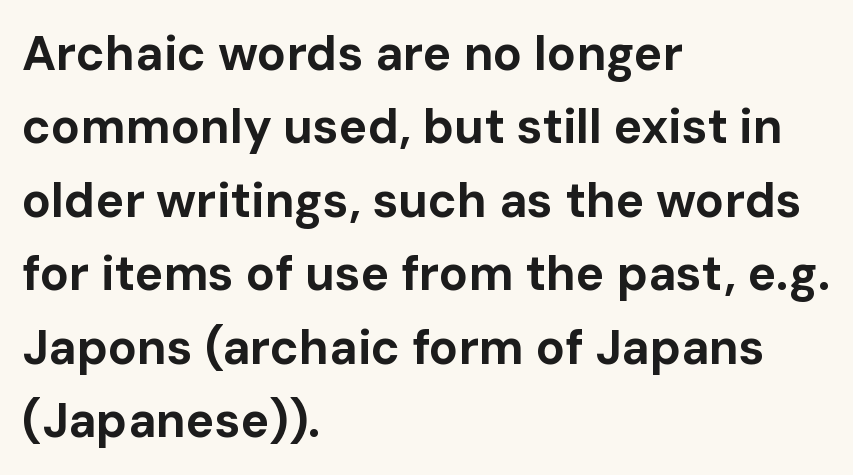
Notice how the passage keeps a crisp vertical edge on the left only. Varying glyph widths throughout — classic text-font behaviour. What kind of face is this? One without serifs — a sans. Whoever set this chose a conventional vertical rhythm. The font's upright variant was chosen for this text. Default kerning and tracking; the words read as compact shapes.
